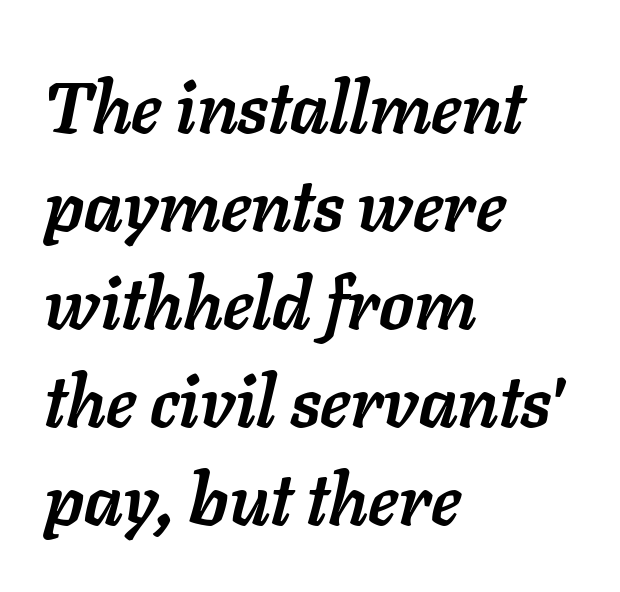
{"italic": "yes", "lean": "right", "slant_degrees": 11, "bold": "yes", "weight": "semibold", "width": "normal", "stroke_contrast": "low", "x_height": "medium", "monospaced": "no", "underline": "no", "align": "left", "line_spacing": "normal", "line_spacing_ratio": 1.38, "letter_spacing": "normal", "letter_spacing_em": 0.0, "glyph_px": 71}
